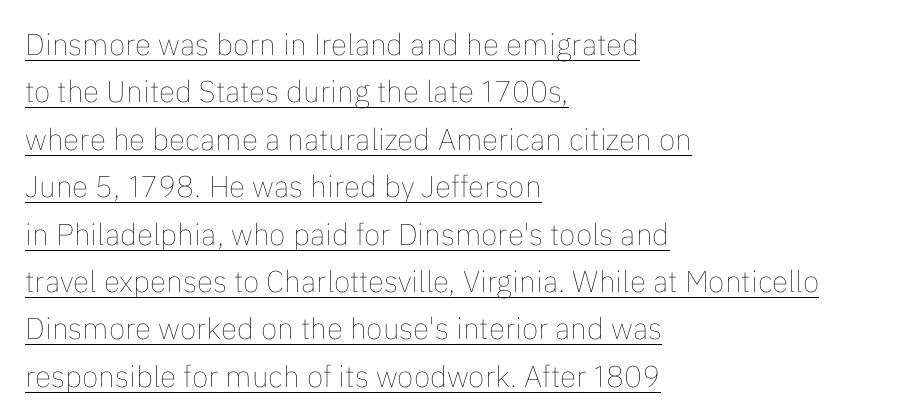
Q: Is the text bold? A: No.
Q: Is the text italic (slanted)? A: No, it is upright.
Q: Is the text underlined? A: Yes.
Q: How is the paragraph aligned? A: Left-aligned.
Q: Is the spacing between letters normal or unusually wide? A: Normal.
Q: Is the spacing between lines tight, normal or loose? A: Normal.
Q: Width (condensed, normal, or wide)? A: Normal.
Q: Stroke contrast? A: Low.
Q: x-height? A: Medium.
Q: Monospaced? A: No.
